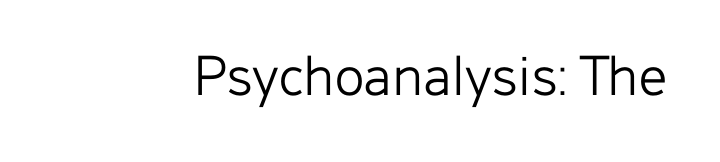
The image shows 62 px light sans-serif type, upright; set normal letter spacing, not underlined; low stroke contrast and a medium x-height.
